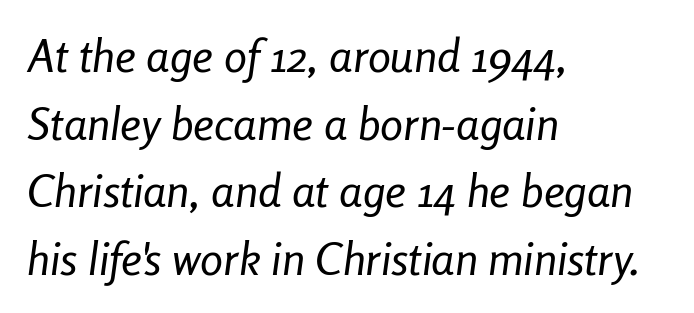
The image shows 46 px regular-weight, condensed type, italic (leaning right); set left-aligned, normal line spacing (1.47x), normal letter spacing, not underlined; low stroke contrast and a medium x-height.
